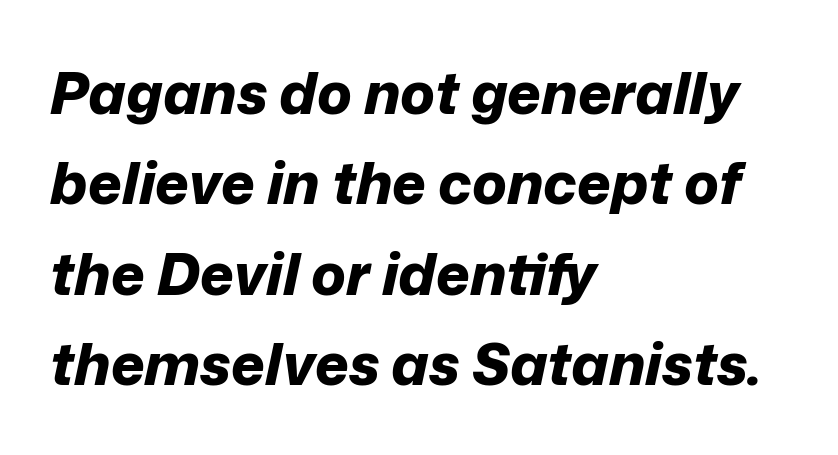
Q: Is the text bold? A: Yes.
Q: Is the text italic (slanted)? A: Yes, it leans right by about 12 degrees.
Q: Is the text underlined? A: No.
Q: How is the paragraph aligned? A: Left-aligned.
Q: Is the spacing between letters normal or unusually wide? A: Normal.
Q: Is the spacing between lines tight, normal or loose? A: Normal.
Q: Width (condensed, normal, or wide)? A: Normal.
Q: Stroke contrast? A: Low.
Q: x-height? A: Medium.
Q: Monospaced? A: No.
